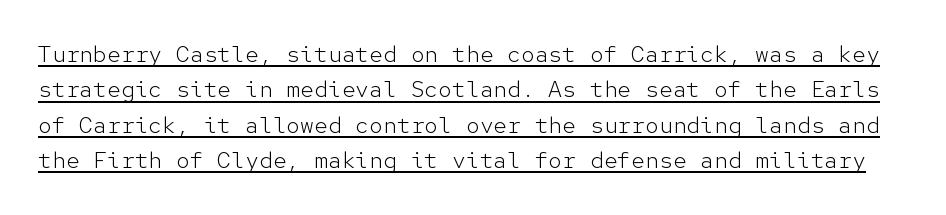
The image shows 23 px text type, upright; set normal line spacing (1.54x), normal letter spacing, underlined.
